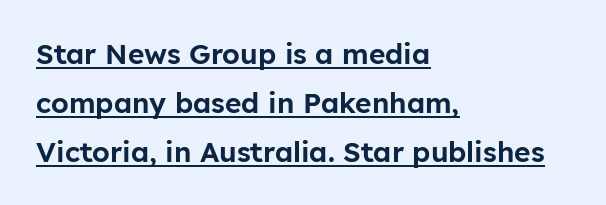
{"serif": "no", "italic": "no", "width": "normal", "stroke_contrast": "low", "x_height": "medium", "monospaced": "no", "underline": "yes", "align": "left", "line_spacing_ratio": 1.75, "letter_spacing": "normal", "letter_spacing_em": 0.0, "glyph_px": 28}
